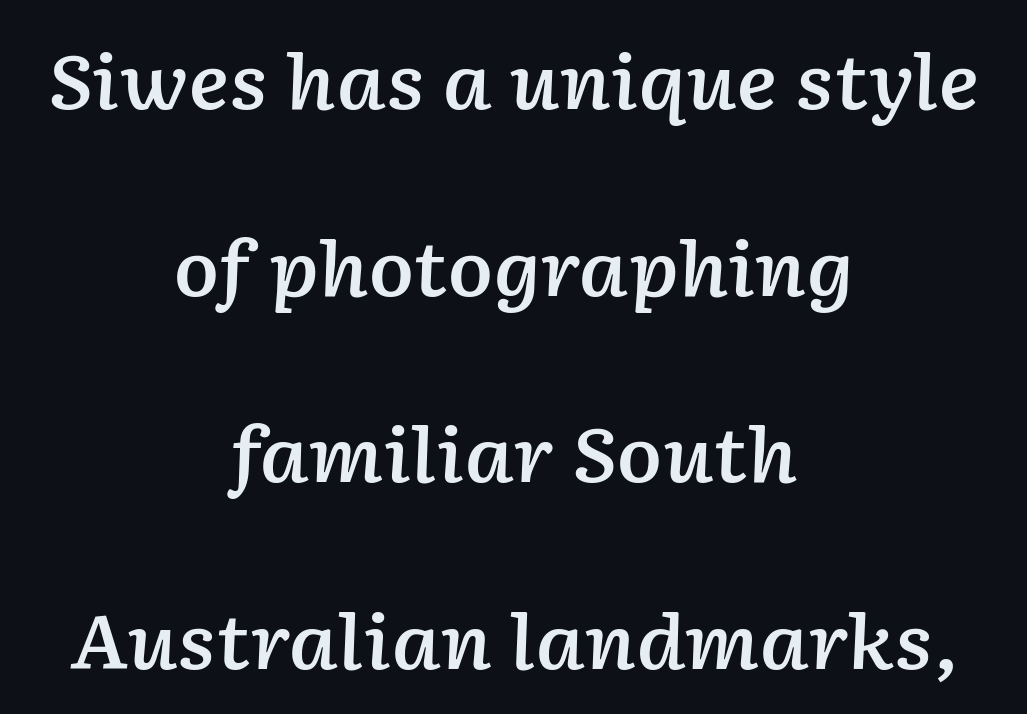
The image shows 75 px semibold type, italic (leaning right); set centered, loose line spacing (2.49x), normal letter spacing, not underlined; low stroke contrast and a medium x-height.
